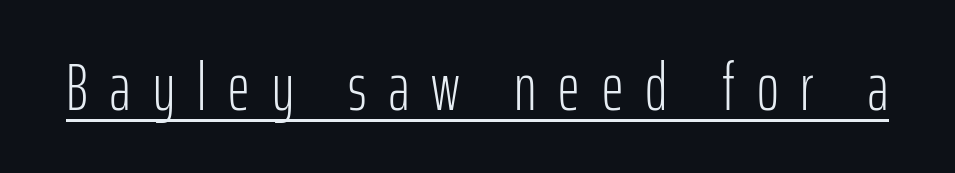
The image shows 67 px light, condensed sans-serif type, upright; set unusually wide letter spacing (+0.33 em), underlined; low stroke contrast and a medium x-height.
